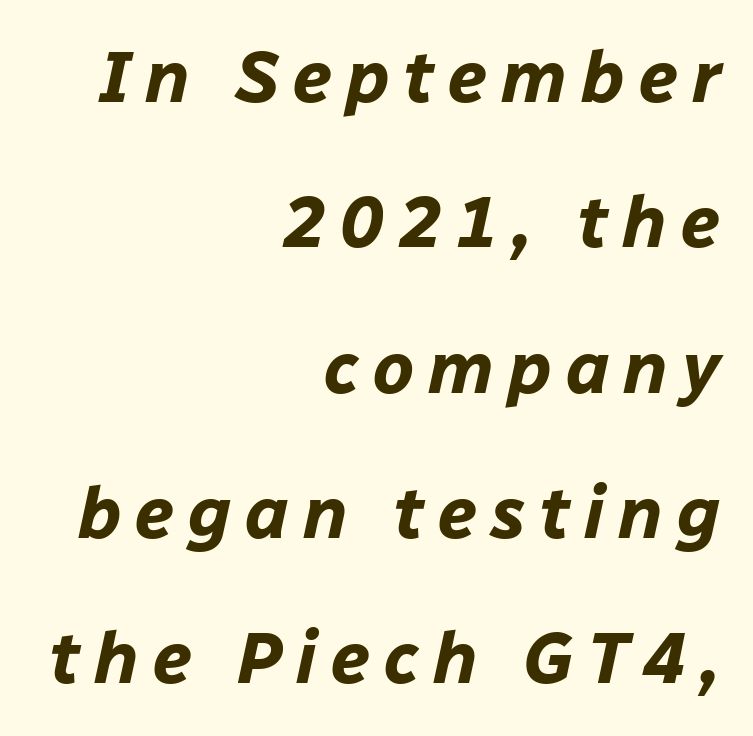
Compared with ordinary roman type, these characters are visibly tilted. Reading down the column, the eye jumps a long way to each next line. The glyphs have the mass of a bold cut. The text block is weighted toward the right margin, trailing off unevenly leftward. The strip under each line holds only bare page.
